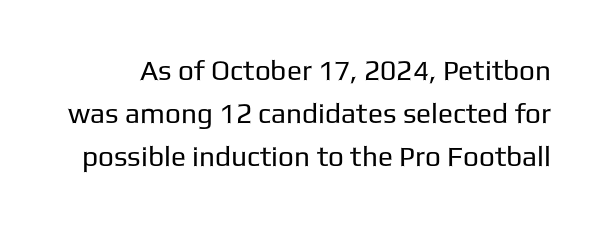
The image shows 28 px regular-weight sans-serif type, upright; set normal line spacing (1.53x), normal letter spacing, not underlined; low stroke contrast and a medium x-height.
